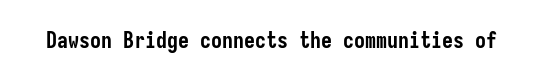
The image shows 22 px bold type, upright; set normal letter spacing, not underlined.
